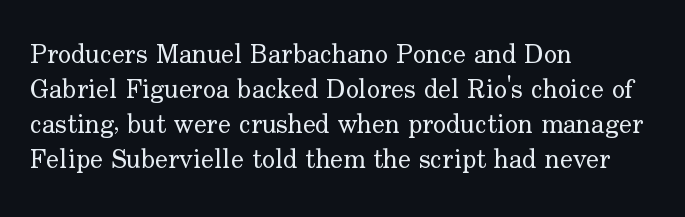
{"italic": "no", "bold": "no", "underline": "no", "align": "left", "line_spacing": "normal", "line_spacing_ratio": 1.3, "letter_spacing": "normal", "letter_spacing_em": 0.0, "glyph_px": 27}
